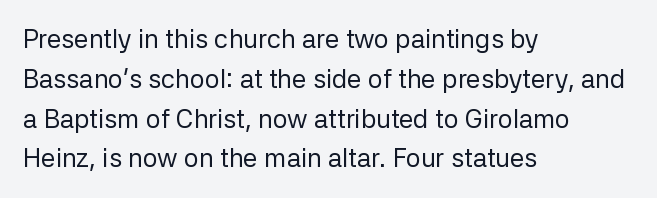
Q: Is the text bold? A: No.
Q: Is the text italic (slanted)? A: No, it is upright.
Q: Is the text underlined? A: No.
Q: How is the paragraph aligned? A: Left-aligned.
Q: Is the spacing between letters normal or unusually wide? A: Normal.
Q: Is the spacing between lines tight, normal or loose? A: Normal.
